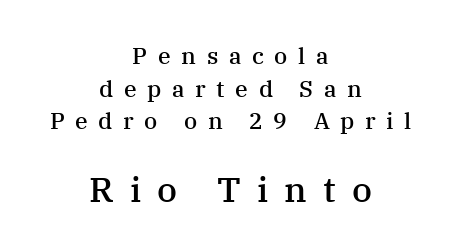
The image shows 35 px semibold serif type, upright; set centered, normal line spacing (1.42x), unusually wide letter spacing (+0.46 em), not underlined; the second (bottom) block is 1.52x larger; medium stroke contrast and a medium x-height.
